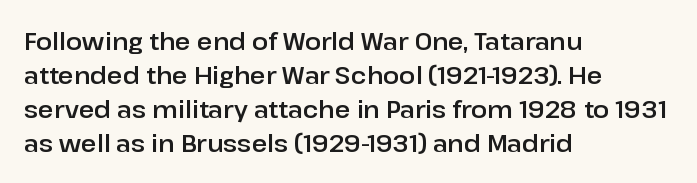
The image shows 24 px text type, upright; set left-aligned, normal line spacing (1.41x), normal letter spacing, not underlined.
